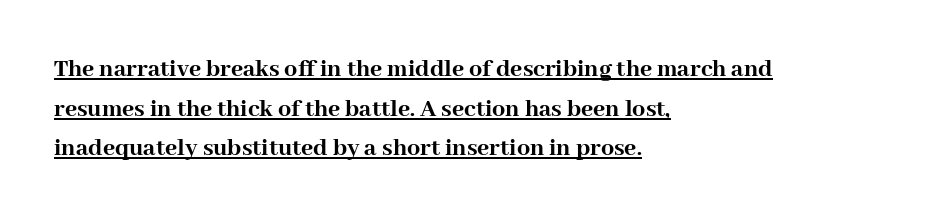
The image shows 26 px bold type, upright; set left-aligned, normal line spacing (1.52x), normal letter spacing, underlined.
